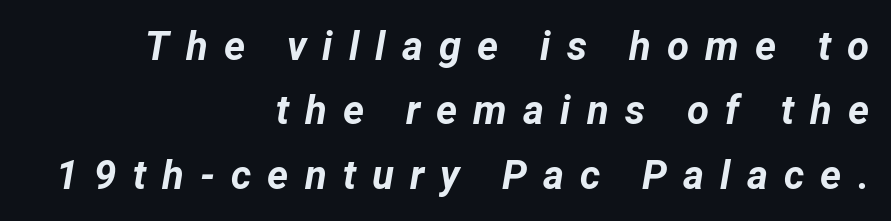
{"italic": "yes", "lean": "right", "slant_degrees": 12, "bold": "yes", "weight": "bold", "width": "normal", "stroke_contrast": "low", "x_height": "medium", "monospaced": "no", "underline": "no", "align": "right", "line_spacing": "normal", "line_spacing_ratio": 1.61, "letter_spacing": "wide", "letter_spacing_em": 0.4, "glyph_px": 40}
